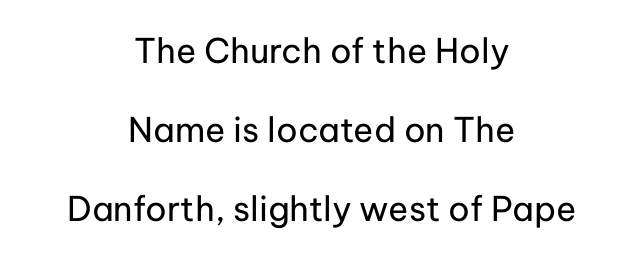
Q: Is the text bold? A: No.
Q: Is the text italic (slanted)? A: No, it is upright.
Q: Is the typeface a serif or a sans-serif typeface? A: Sans-serif.
Q: Is the text underlined? A: No.
Q: How is the paragraph aligned? A: Centered.
Q: Is the spacing between letters normal or unusually wide? A: Normal.
Q: Is the spacing between lines tight, normal or loose? A: Loose.
Q: Width (condensed, normal, or wide)? A: Normal.
Q: Stroke contrast? A: Low.
Q: x-height? A: Medium.
Q: Monospaced? A: No.
